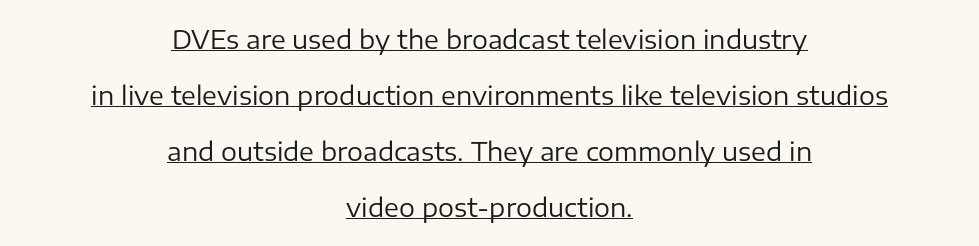
Q: Is the text bold? A: No.
Q: Is the text italic (slanted)? A: No, it is upright.
Q: Is the text underlined? A: Yes.
Q: How is the paragraph aligned? A: Centered.
Q: Is the spacing between letters normal or unusually wide? A: Normal.
Q: Is the spacing between lines tight, normal or loose? A: Loose.
